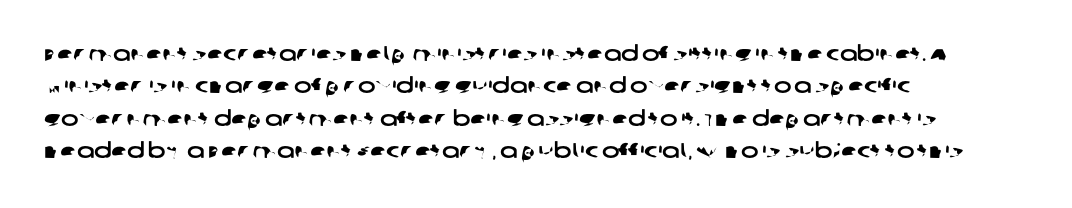
{"underline": "no", "align": "left", "line_spacing": "normal", "line_spacing_ratio": 1.54, "letter_spacing": "normal", "letter_spacing_em": 0.0, "glyph_px": 21}
